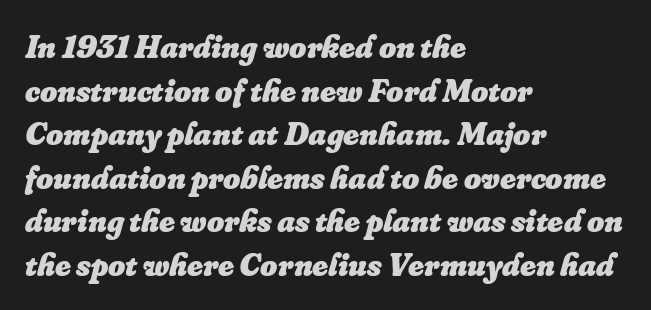
Quick note: underline off. You can tell it's italic because the verticals aren't actually vertical. Teacher's note: observe the even left margin — that is flush-left alignment. Standard letterfit; no display-style spreading of the glyphs.
